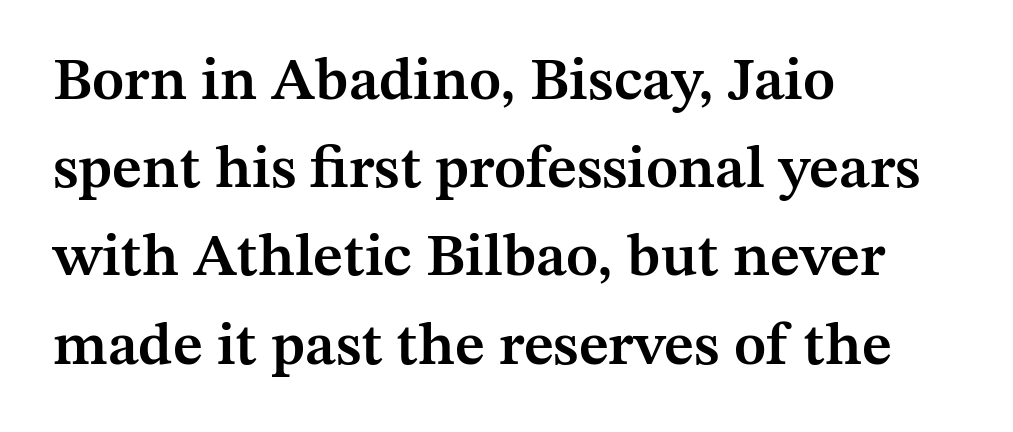
Decoration check: the copy has no underline. How heavy is the stroke? Medium-heavy — a semibold, shy of bold. Is the letter spacing exaggerated? No — it looks like the ordinary default. The passage shown is typeset with a serif family.
